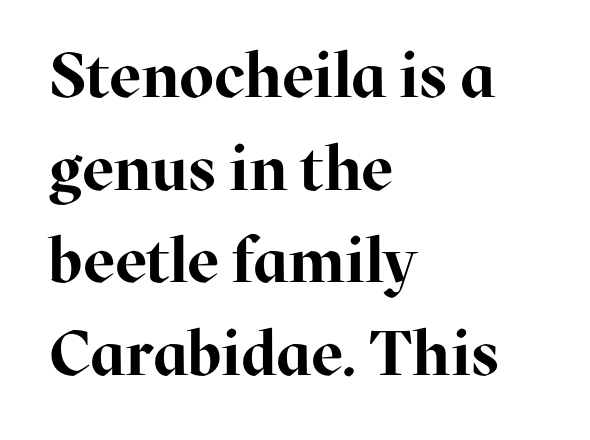
{"serif": "yes", "italic": "no", "bold": "yes", "weight": "bold", "width": "normal", "stroke_contrast": "high", "x_height": "medium", "monospaced": "no", "underline": "no", "align": "left", "line_spacing": "normal", "line_spacing_ratio": 1.47, "letter_spacing": "normal", "letter_spacing_em": 0.0, "glyph_px": 63}
